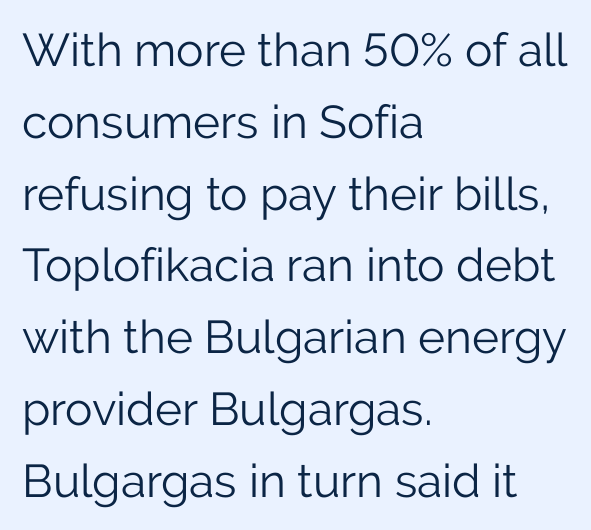
The image shows 46 px light sans-serif type, upright; set left-aligned, normal line spacing (1.56x), normal letter spacing, not underlined; low stroke contrast and a medium x-height.
